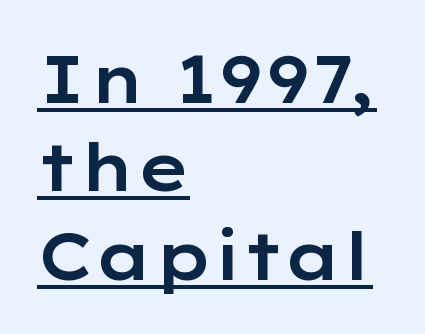
{"serif": "no", "italic": "no", "width": "wide", "stroke_contrast": "low", "x_height": "medium", "monospaced": "no", "underline": "yes", "align": "left", "line_spacing": "normal", "line_spacing_ratio": 1.34, "letter_spacing": "normal", "letter_spacing_em": 0.0, "glyph_px": 66}
